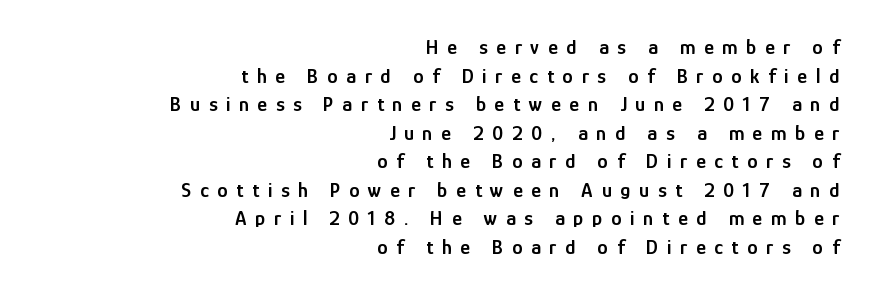
{"italic": "no", "bold": "semi", "underline": "no", "align": "right", "line_spacing": "normal", "line_spacing_ratio": 1.36, "letter_spacing": "wide", "letter_spacing_em": 0.41, "glyph_px": 21}
